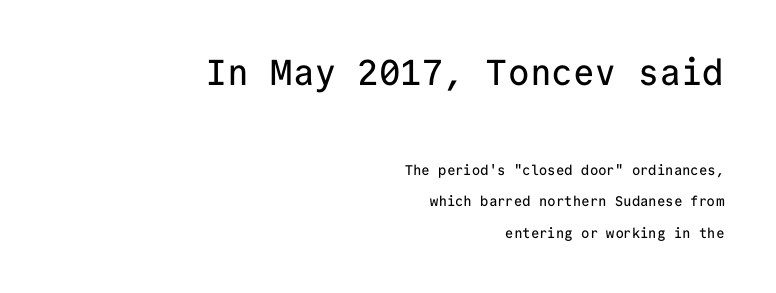
The image shows 36 px sans-serif type, upright, monospaced; set right-aligned, loose line spacing (2.25x), normal letter spacing, not underlined; the first (top) block is 2.57x larger; low stroke contrast and a medium x-height.
